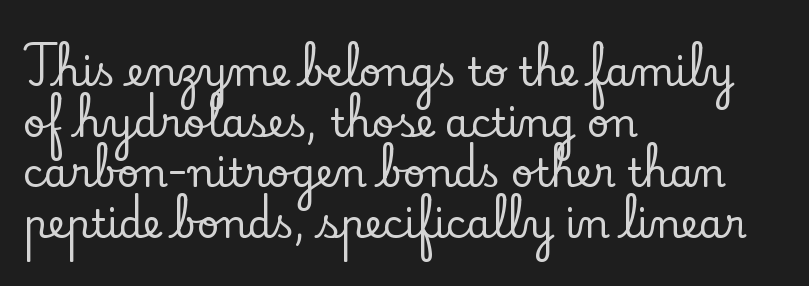
{"serif": "yes", "italic": "no", "width": "normal", "stroke_contrast": "low", "x_height": "small", "monospaced": "no", "underline": "no", "align": "left", "line_spacing": "normal", "line_spacing_ratio": 1.3, "letter_spacing": "normal", "letter_spacing_em": 0.0, "glyph_px": 39}
